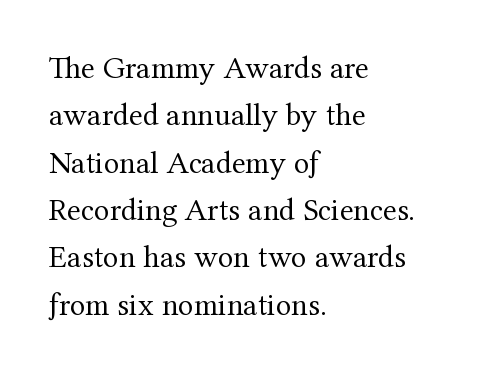
The image shows 32 px regular-weight serif type, upright; set left-aligned, normal line spacing (1.48x), normal letter spacing, not underlined; medium stroke contrast and a medium x-height.
